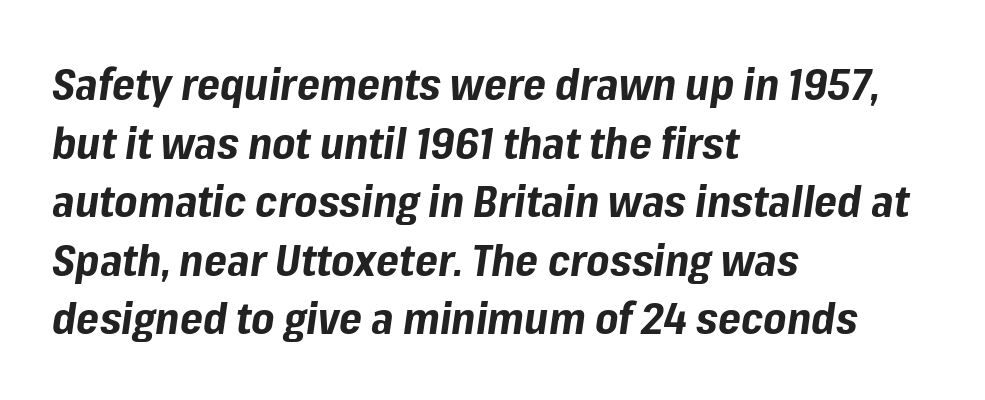
{"italic": "yes", "lean": "right", "slant_degrees": 8, "bold": "yes", "weight": "bold", "width": "normal", "stroke_contrast": "low", "x_height": "medium", "monospaced": "no", "underline": "no", "align": "left", "line_spacing": "normal", "line_spacing_ratio": 1.33, "letter_spacing": "normal", "letter_spacing_em": 0.0, "glyph_px": 44}
